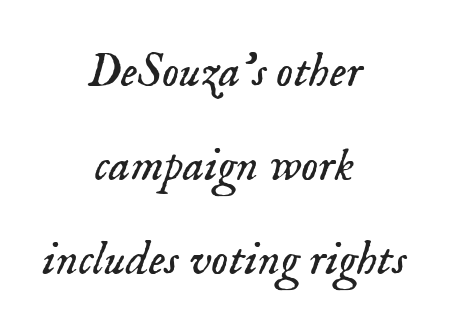
{"serif": "yes", "italic": "yes", "lean": "right", "slant_degrees": 18, "bold": "no", "weight": "light", "width": "normal", "stroke_contrast": "low", "x_height": "small", "monospaced": "no", "underline": "no", "align": "center", "line_spacing": "loose", "line_spacing_ratio": 1.96, "letter_spacing": "normal", "letter_spacing_em": 0.0, "glyph_px": 48}
